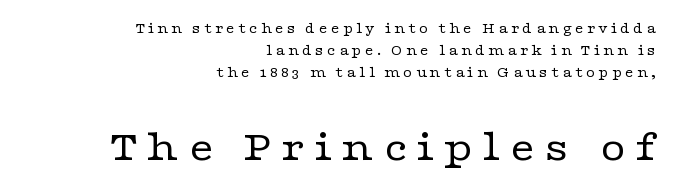
{"serif": "yes", "italic": "no", "bold": "no", "weight": "regular", "width": "wide", "stroke_contrast": "low", "x_height": "medium", "monospaced": "no", "underline": "no", "align": "right", "line_spacing": "normal", "line_spacing_ratio": 1.48, "letter_spacing": "wide", "letter_spacing_em": 0.2, "larger_block": "second", "size_ratio": 2.93, "glyph_px": 44}
